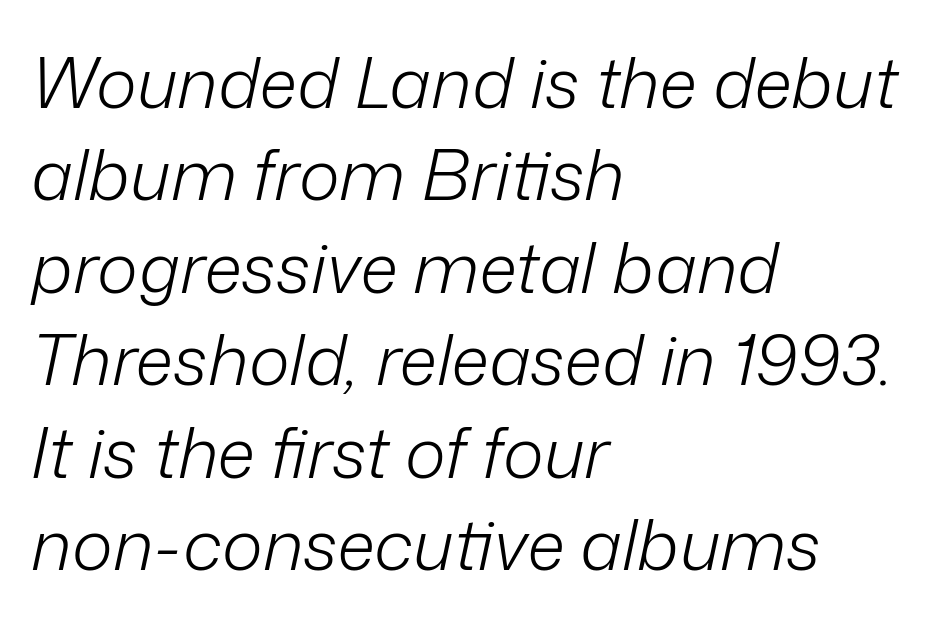
The image shows 70 px light type, italic (leaning right); set left-aligned, normal line spacing (1.32x), normal letter spacing, not underlined; low stroke contrast and a medium x-height.
